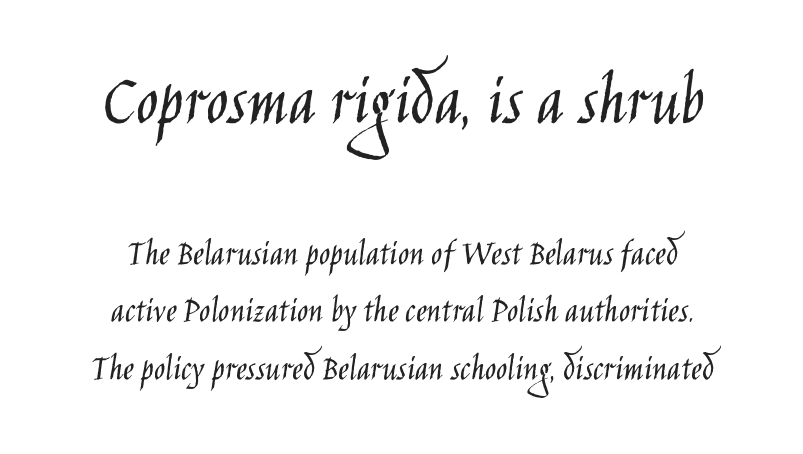
The image shows 74 px light, condensed sans-serif type; set centered, normal line spacing (1.56x), normal letter spacing, not underlined; the first (top) block is 2.0x larger; low stroke contrast and a large x-height.
